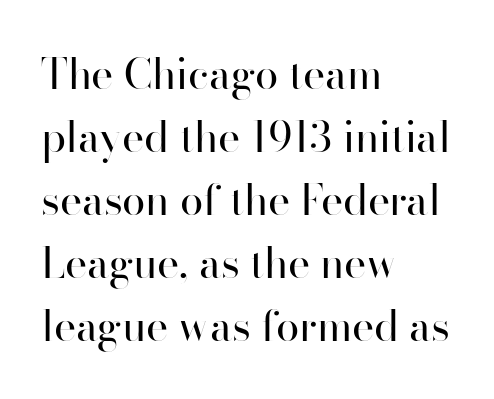
Think of a printed novel: that variable character pitch is what you see here. Weight: in the light-to-regular range. A typesetter would label this face a sans. Every row of glyphs begins at an identical x-position on the left.
